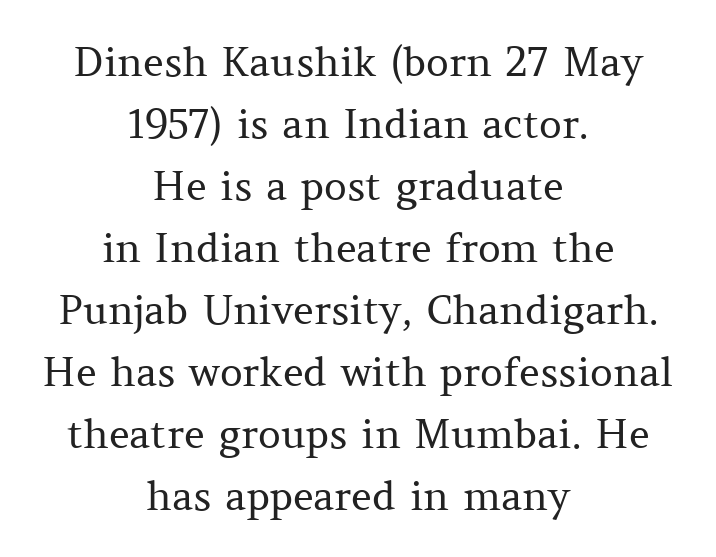
The image shows 40 px regular-weight serif type, upright; set centered, normal line spacing (1.55x), normal letter spacing, not underlined; medium stroke contrast and a medium x-height.
